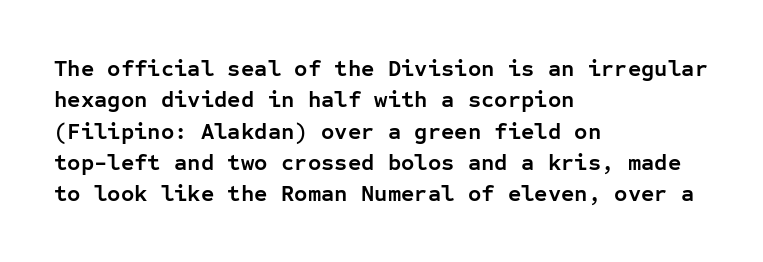
If you drew a line through each stem, it would be perfectly vertical. The face used here has the dense, thick strokes of a bold. All the whitespace from short lines collects on the right. Observe the ordinary spacing: letters are neighbours, not strangers. Rule under the text: the space is simply empty.
